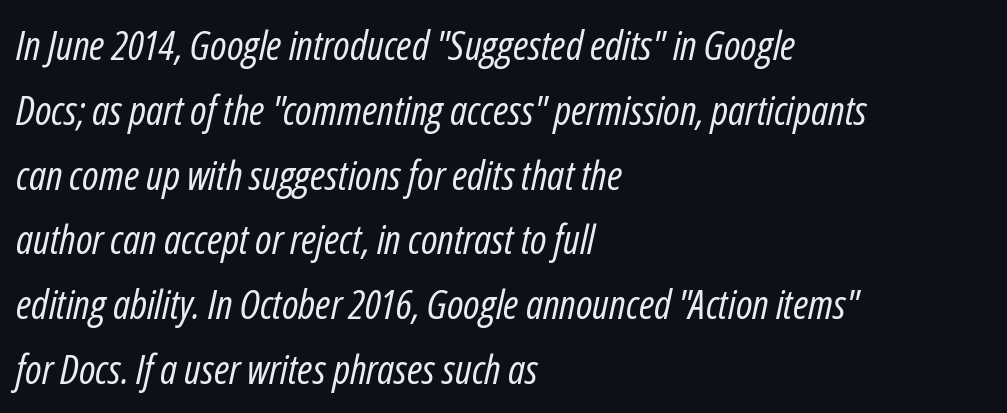
Compared with typical paragraphs, the rows here are spaced about the same. Is the type slanted? Yes — the strokes lean at a clear angle. Vertical stems look standard width or narrower in stroke. Looks like regular typesetting: each glyph gets only the width it needs.
